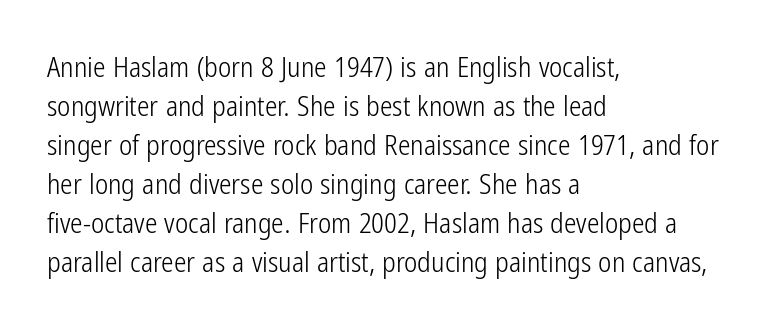
The image shows 28 px light, condensed sans-serif type, upright; set left-aligned, normal line spacing (1.39x), normal letter spacing, not underlined; low stroke contrast and a medium x-height.
